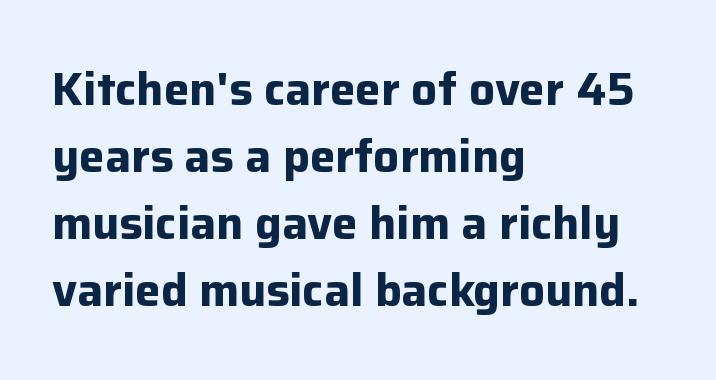
The image shows 46 px bold sans-serif type, upright; set left-aligned, normal line spacing (1.46x), normal letter spacing, not underlined; low stroke contrast and a medium x-height.
